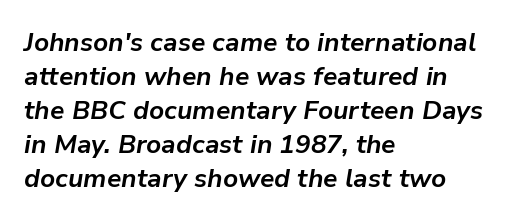
Q: Is the text bold? A: Yes.
Q: Is the text italic (slanted)? A: Yes, it leans right by about 9 degrees.
Q: Is the text underlined? A: No.
Q: How is the paragraph aligned? A: Left-aligned.
Q: Is the spacing between letters normal or unusually wide? A: Normal.
Q: Is the spacing between lines tight, normal or loose? A: Normal.
